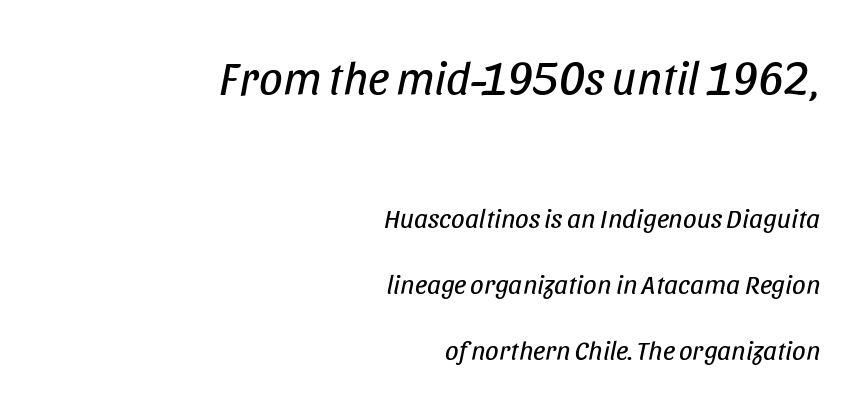
Proportional: the letters do not fall into vertical columns. The typesetter chose a ragged-left arrangement here. The more generous point size was reserved for the upper chunk. If you drew a line through each stem, it would be angled.
